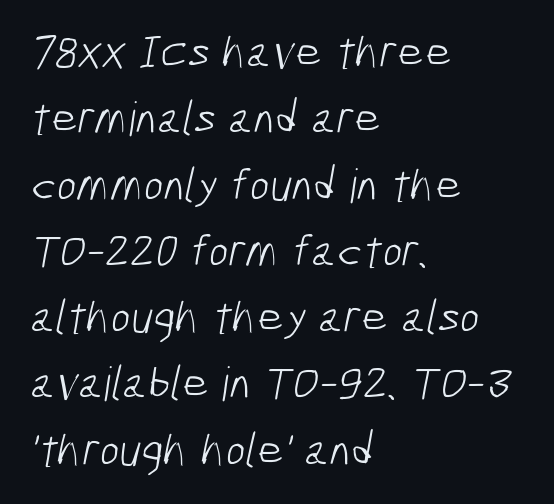
One glance says typical: line gaps are just what's usual. Font category for this specimen: sans-serif. The paragraph has a hard left edge and a soft right edge. Inter-character spacing is left at the font's built-in metrics.
